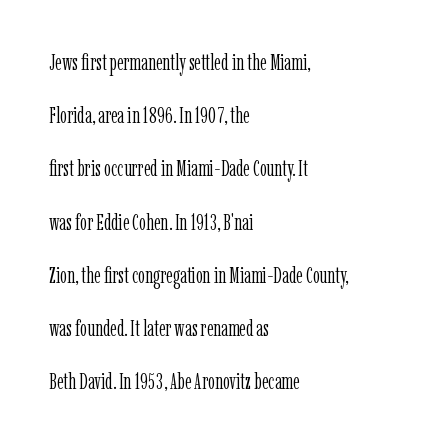
{"italic": "no", "bold": "no", "underline": "no", "align": "left", "line_spacing": "loose", "line_spacing_ratio": 2.42, "letter_spacing": "normal", "letter_spacing_em": 0.0, "glyph_px": 22}
